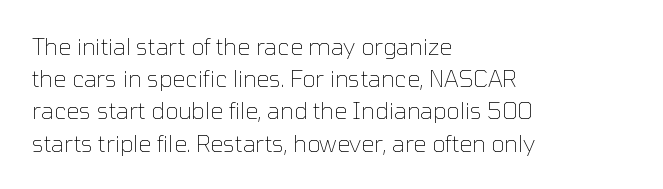
Q: Is the text bold? A: No.
Q: Is the text italic (slanted)? A: No, it is upright.
Q: Is the text underlined? A: No.
Q: How is the paragraph aligned? A: Left-aligned.
Q: Is the spacing between letters normal or unusually wide? A: Normal.
Q: Is the spacing between lines tight, normal or loose? A: Normal.
